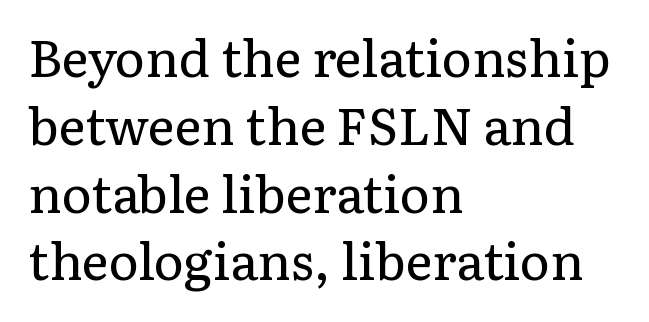
{"serif": "yes", "italic": "no", "bold": "no", "weight": "regular", "width": "normal", "stroke_contrast": "low", "x_height": "medium", "monospaced": "no", "underline": "no", "align": "left", "line_spacing": "normal", "line_spacing_ratio": 1.33, "letter_spacing": "normal", "letter_spacing_em": 0.0, "glyph_px": 51}
